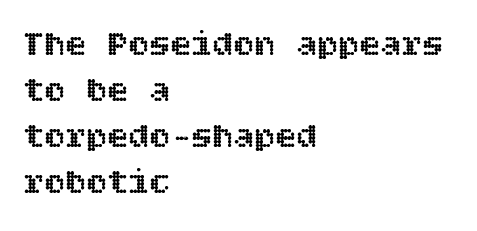
{"italic": "no", "width": "normal", "x_height": "large", "underline": "no", "align": "left", "line_spacing": "normal", "line_spacing_ratio": 1.31, "letter_spacing": "normal", "letter_spacing_em": 0.0, "glyph_px": 35}
